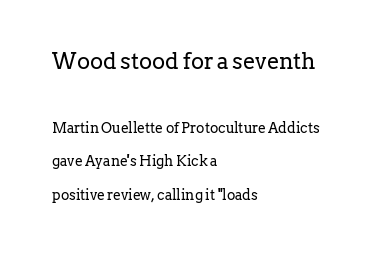
{"italic": "no", "bold": "no", "underline": "no", "align": "left", "line_spacing": "loose", "line_spacing_ratio": 2.38, "letter_spacing": "normal", "letter_spacing_em": 0.0, "larger_block": "first", "size_ratio": 1.57, "glyph_px": 22}
